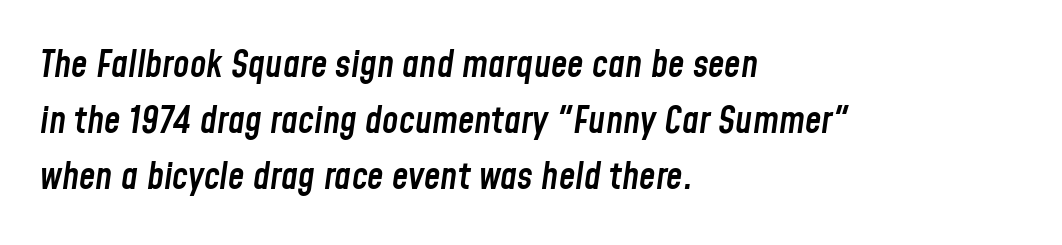
Q: Is the text bold? A: Semi-bold.
Q: Is the text italic (slanted)? A: Yes, it leans right by about 8 degrees.
Q: Is the text underlined? A: No.
Q: How is the paragraph aligned? A: Left-aligned.
Q: Is the spacing between letters normal or unusually wide? A: Normal.
Q: Is the spacing between lines tight, normal or loose? A: Normal.
Q: Width (condensed, normal, or wide)? A: Condensed.
Q: Stroke contrast? A: Low.
Q: x-height? A: Medium.
Q: Monospaced? A: No.
